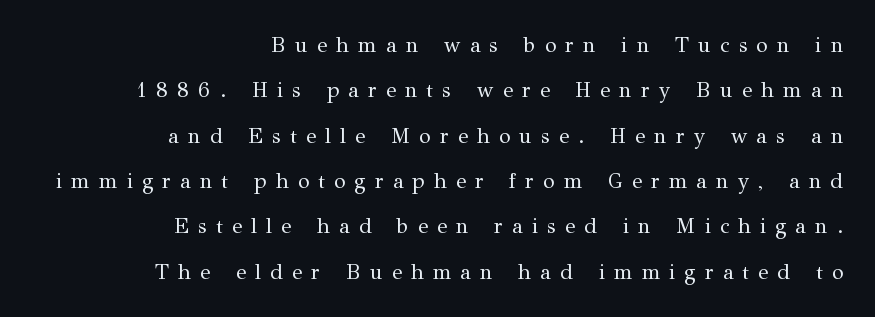
The image shows 21 px text type, upright; set right-aligned, loose line spacing (2.16x), unusually wide letter spacing (+0.44 em), not underlined.
